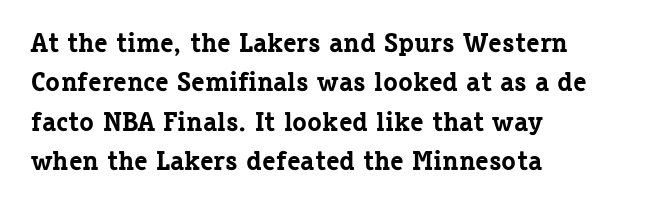
The image shows 27 px bold type, upright; set left-aligned, normal line spacing (1.46x), normal letter spacing, not underlined.
